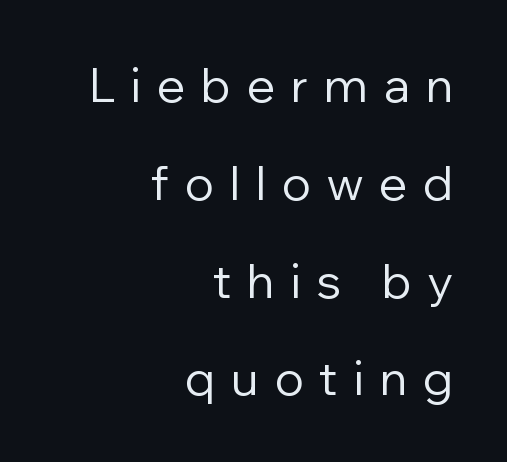
{"serif": "no", "italic": "no", "bold": "no", "weight": "regular", "width": "normal", "stroke_contrast": "low", "x_height": "medium", "monospaced": "no", "underline": "no", "align": "right", "line_spacing": "loose", "line_spacing_ratio": 2.08, "letter_spacing": "wide", "letter_spacing_em": 0.34, "glyph_px": 47}
